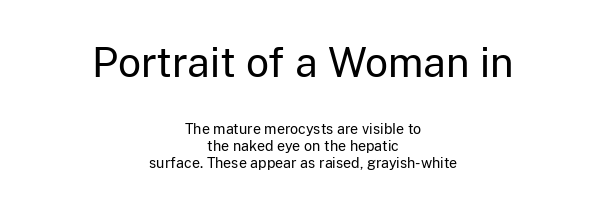
{"serif": "no", "italic": "no", "bold": "no", "weight": "regular", "width": "normal", "stroke_contrast": "low", "x_height": "medium", "monospaced": "no", "underline": "no", "align": "center", "line_spacing_ratio": 1.22, "letter_spacing": "normal", "letter_spacing_em": 0.0, "larger_block": "first", "size_ratio": 2.86, "glyph_px": 40}
